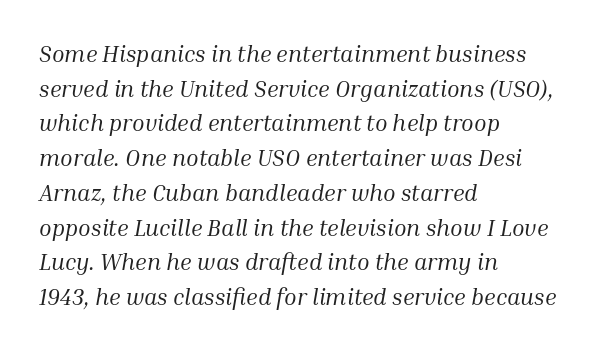
Q: Is the text bold? A: No.
Q: Is the text italic (slanted)? A: Yes, it leans right by about 10 degrees.
Q: Is the text underlined? A: No.
Q: How is the paragraph aligned? A: Left-aligned.
Q: Is the spacing between letters normal or unusually wide? A: Normal.
Q: Is the spacing between lines tight, normal or loose? A: Normal.
